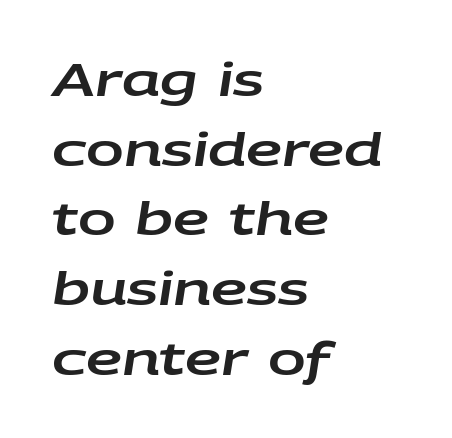
{"italic": "yes", "lean": "right", "slant_degrees": 9, "width": "wide", "stroke_contrast": "low", "x_height": "large", "monospaced": "no", "underline": "no", "align": "left", "line_spacing": "normal", "line_spacing_ratio": 1.55, "letter_spacing": "normal", "letter_spacing_em": 0.0, "glyph_px": 45}
